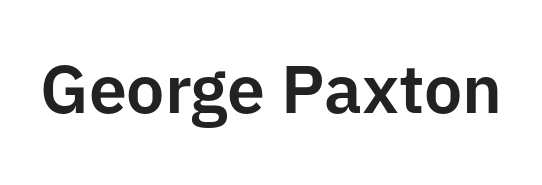
Note: no serifs on the glyphs. The foot of each line stays bare and open. The lettering stays uniformly vertical, giving the passage a roman look. Note the varied advance widths — an 'i' is clearly narrower than an 'm'. Characters follow at the spacing the type designer built in.
